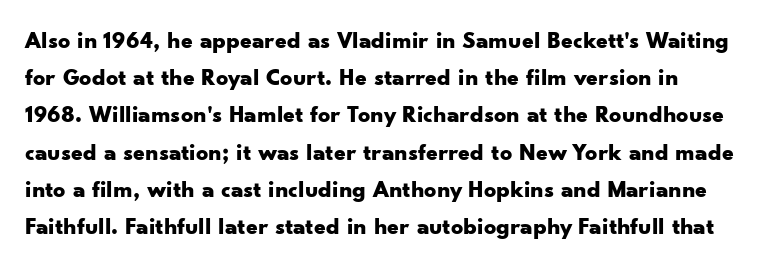
Q: Is the text bold? A: Yes.
Q: Is the text italic (slanted)? A: No, it is upright.
Q: Is the text underlined? A: No.
Q: Is the spacing between letters normal or unusually wide? A: Normal.
Q: Is the spacing between lines tight, normal or loose? A: Normal.
